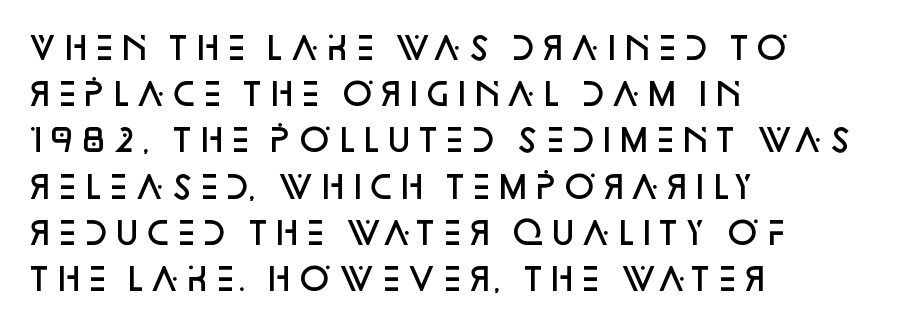
{"serif": "no", "italic": "no", "bold": "semi", "weight": "semibold", "width": "normal", "stroke_contrast": "low", "x_height": "large", "monospaced": "no", "underline": "no", "align": "left", "line_spacing": "normal", "line_spacing_ratio": 1.49, "letter_spacing": "normal", "letter_spacing_em": 0.0, "glyph_px": 31}
